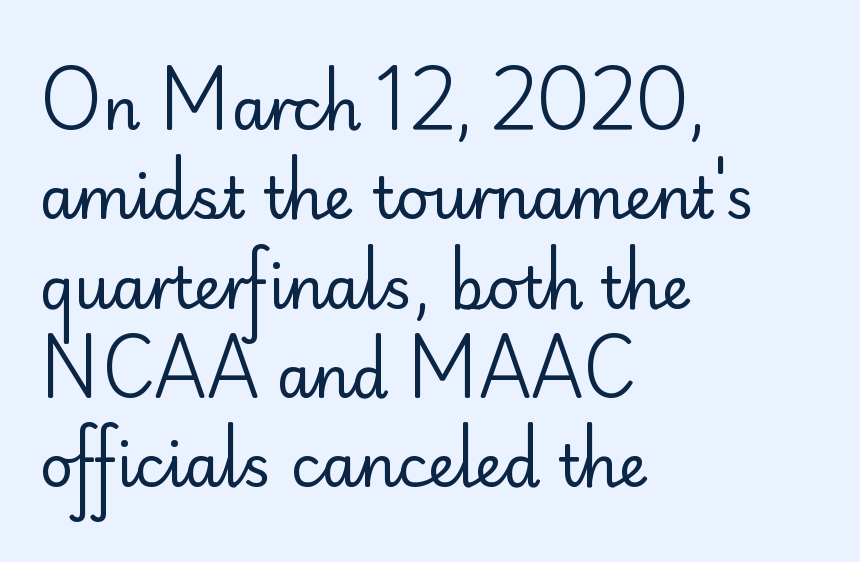
The image shows 58 px regular-weight sans-serif type, upright; set left-aligned, normal line spacing (1.54x), normal letter spacing, not underlined; low stroke contrast and a small x-height.
